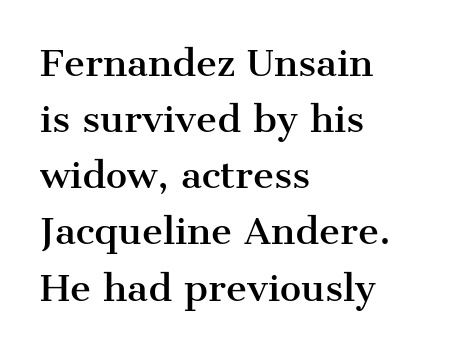
The image shows 36 px serif type, upright; set left-aligned, normal line spacing (1.56x), normal letter spacing, not underlined; medium stroke contrast and a medium x-height.
